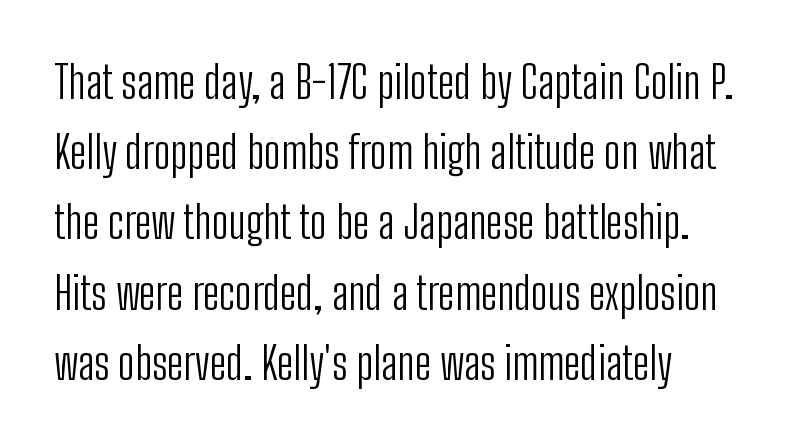
The vertical gap from one line to the next is medium. Is this a fixed-width face? No — the glyphs have proportional, varying widths. The cut favours lightness, reaching ordinary text weight at its darkest. The line texture is even and compact thanks to regular tracking. Rule under the text: the space is simply empty.
